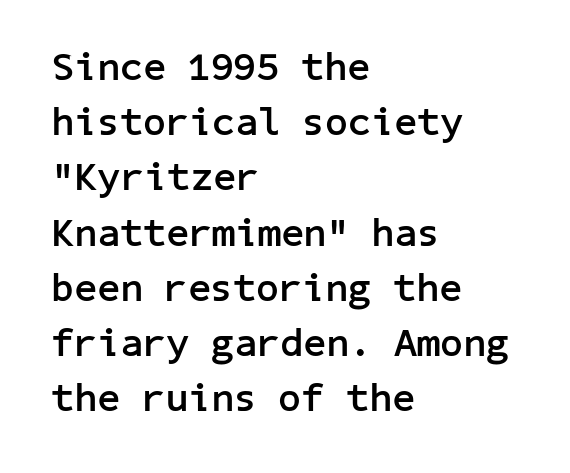
The gaps between neighbouring characters are ordinary and unremarkable. Weight check: bold — yes, fully. Just letters on the line, the space beneath them empty. The space between consecutive lines is moderate. The designer went with a sans here, leaving each stem footless. Reading down the block, your eye returns to a fixed left position each line.
